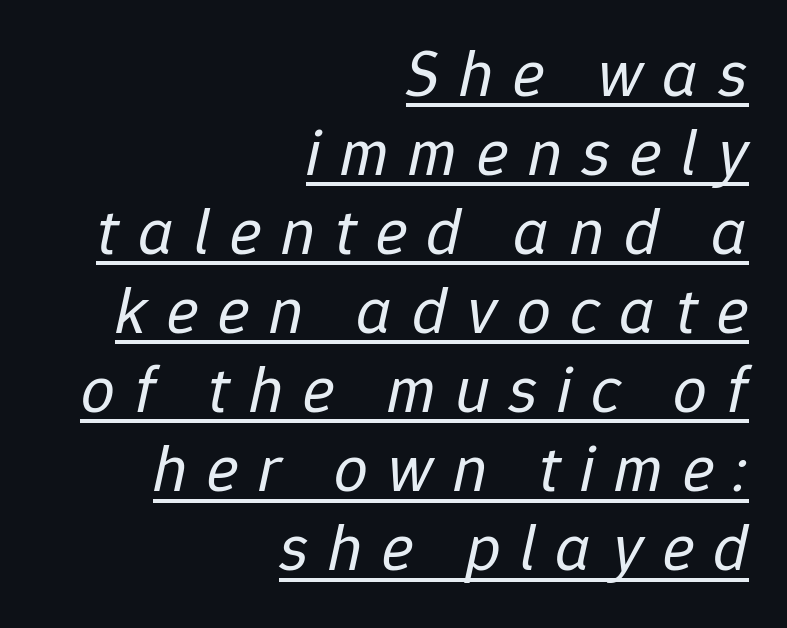
{"italic": "yes", "lean": "right", "slant_degrees": 12, "bold": "no", "weight": "regular", "width": "normal", "stroke_contrast": "low", "x_height": "medium", "monospaced": "no", "underline": "yes", "align": "right", "line_spacing_ratio": 1.18, "letter_spacing": "wide", "letter_spacing_em": 0.29, "glyph_px": 67}
